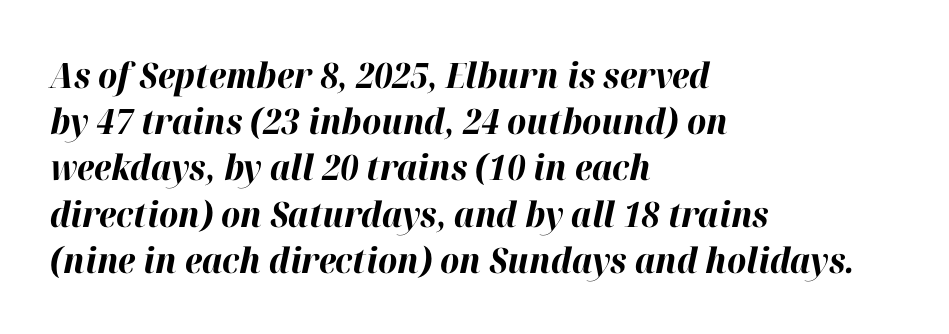
Q: Is the text bold? A: Yes.
Q: Is the text italic (slanted)? A: Yes, it leans right by about 12 degrees.
Q: Is the text underlined? A: No.
Q: How is the paragraph aligned? A: Left-aligned.
Q: Is the spacing between letters normal or unusually wide? A: Normal.
Q: Is the spacing between lines tight, normal or loose? A: Normal.
Q: Width (condensed, normal, or wide)? A: Normal.
Q: Stroke contrast? A: High.
Q: x-height? A: Medium.
Q: Monospaced? A: No.
